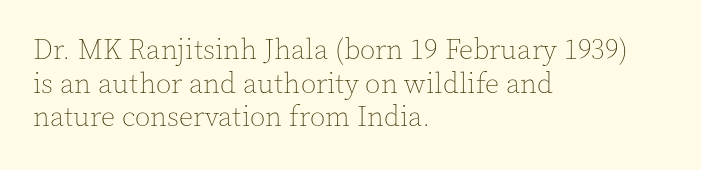
{"italic": "no", "bold": "no", "weight": "thin", "width": "normal", "x_height": "medium", "monospaced": "no", "underline": "no", "align": "left", "line_spacing_ratio": 1.2, "letter_spacing": "normal", "letter_spacing_em": 0.0, "glyph_px": 28}
